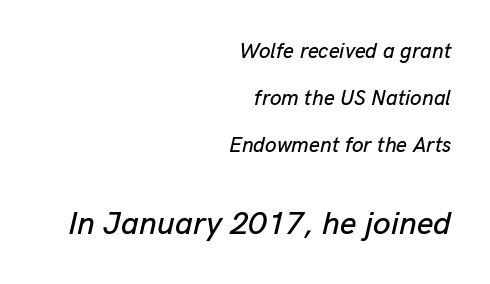
The image shows 32 px text type, italic (leaning right); set right-aligned, loose line spacing (2.23x), normal letter spacing, not underlined; the second (bottom) block is 1.52x larger; low stroke contrast and a medium x-height.
